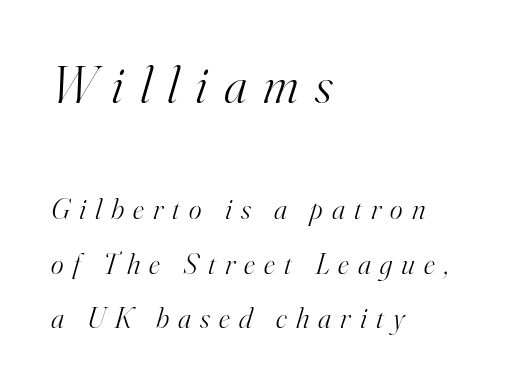
The image shows 53 px light serif type, italic (leaning right); set left-aligned, line spacing 1.81x, unusually wide letter spacing (+0.31 em), not underlined; the first (top) block is 1.77x larger; high stroke contrast and a small x-height.
